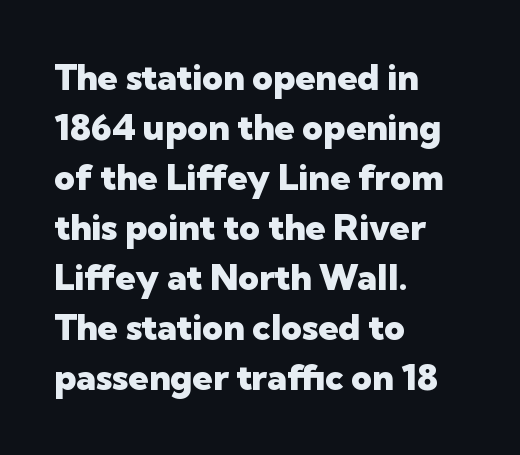
{"serif": "no", "italic": "no", "bold": "yes", "weight": "heavy", "width": "normal", "stroke_contrast": "low", "x_height": "medium", "monospaced": "no", "underline": "no", "align": "left", "line_spacing": "normal", "line_spacing_ratio": 1.39, "letter_spacing": "normal", "letter_spacing_em": 0.0, "glyph_px": 36}
